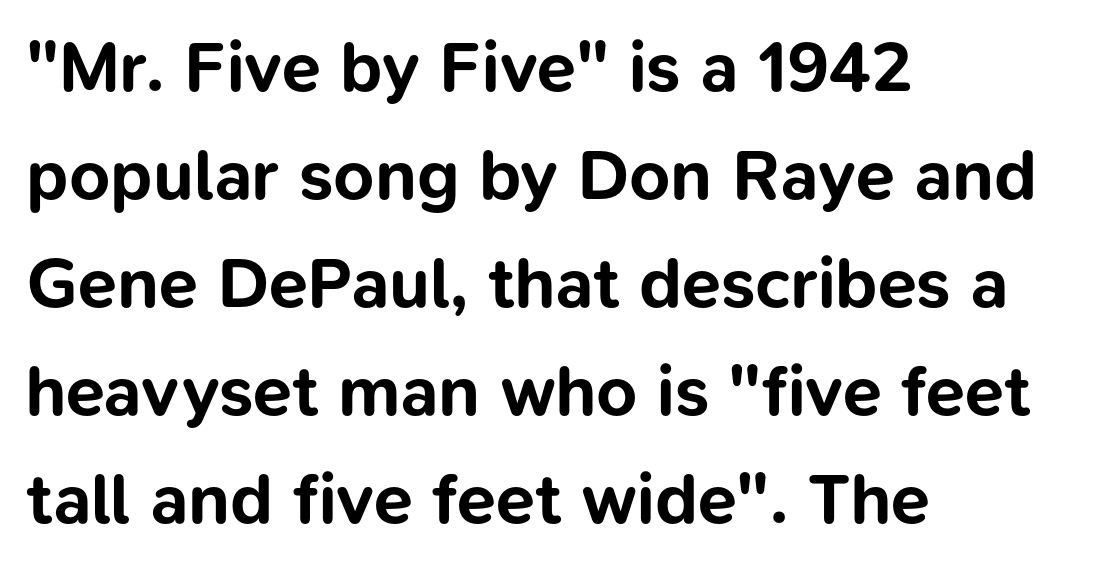
{"serif": "no", "italic": "no", "bold": "yes", "weight": "bold", "width": "normal", "stroke_contrast": "low", "x_height": "medium", "monospaced": "no", "underline": "no", "align": "left", "line_spacing": "normal", "line_spacing_ratio": 1.52, "letter_spacing": "normal", "letter_spacing_em": 0.0, "glyph_px": 71}
